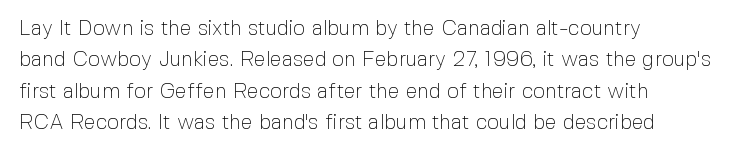
Q: Is the text bold? A: No.
Q: Is the text italic (slanted)? A: No, it is upright.
Q: Is the text underlined? A: No.
Q: How is the paragraph aligned? A: Left-aligned.
Q: Is the spacing between letters normal or unusually wide? A: Normal.
Q: Is the spacing between lines tight, normal or loose? A: Normal.
